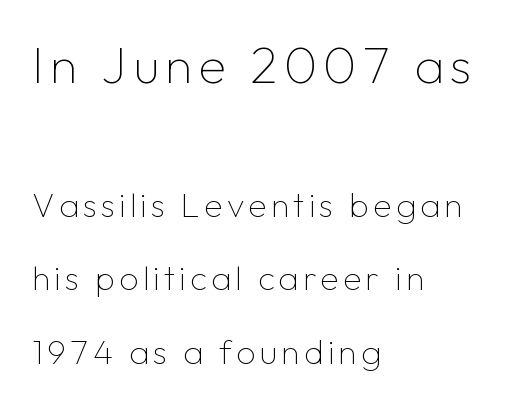
{"serif": "no", "italic": "no", "bold": "no", "weight": "thin", "width": "normal", "stroke_contrast": "low", "x_height": "medium", "monospaced": "no", "underline": "no", "align": "left", "line_spacing": "loose", "line_spacing_ratio": 2.16, "larger_block": "first", "size_ratio": 1.5, "glyph_px": 51}
